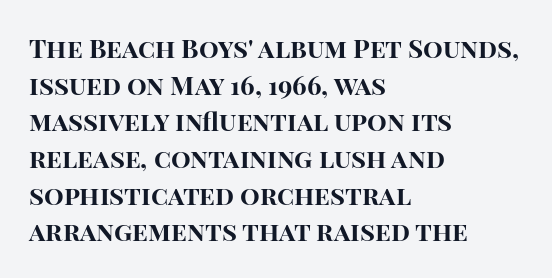
Caption: multi-line text, flush left, ragged right. Look at the tracking — it's just the regular setting, nothing added. Upright lettering throughout. The passage shown is emphatically bold. The passage shown is not underscored anywhere.
